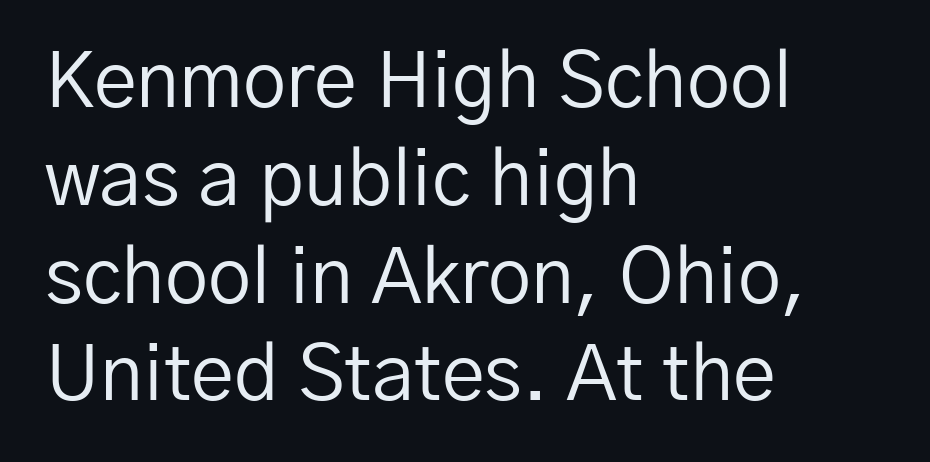
{"serif": "no", "italic": "no", "bold": "no", "weight": "regular", "width": "normal", "stroke_contrast": "low", "x_height": "medium", "monospaced": "no", "underline": "no", "align": "left", "line_spacing": "normal", "line_spacing_ratio": 1.27, "letter_spacing": "normal", "letter_spacing_em": 0.0, "glyph_px": 77}
